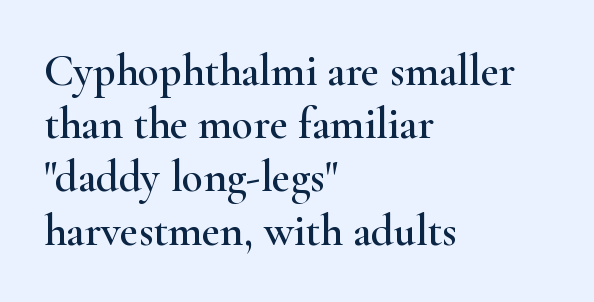
Q: Is the text italic (slanted)? A: No, it is upright.
Q: Is the typeface a serif or a sans-serif typeface? A: Serif.
Q: Is the text underlined? A: No.
Q: How is the paragraph aligned? A: Left-aligned.
Q: Is the spacing between letters normal or unusually wide? A: Normal.
Q: Width (condensed, normal, or wide)? A: Wide.
Q: Stroke contrast? A: High.
Q: x-height? A: Small.
Q: Monospaced? A: No.
